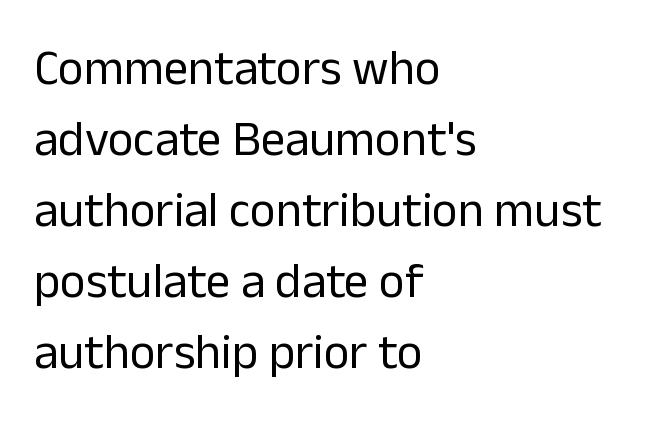
The image shows 49 px regular-weight sans-serif type, upright; set left-aligned, normal line spacing (1.45x), normal letter spacing, not underlined; low stroke contrast and a medium x-height.
